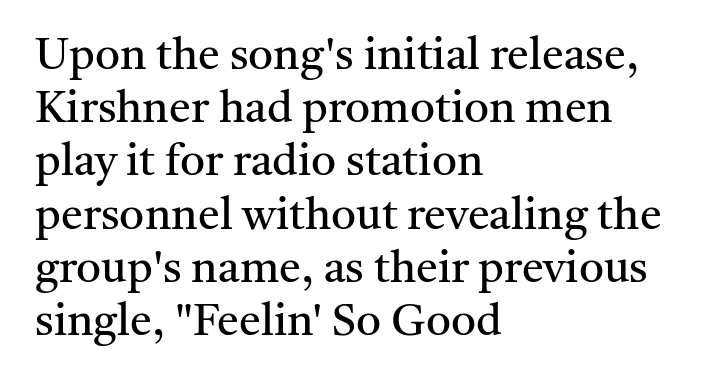
The image shows 44 px regular-weight serif type, upright; set left-aligned, line spacing 1.21x, normal letter spacing, not underlined; medium stroke contrast and a medium x-height.
